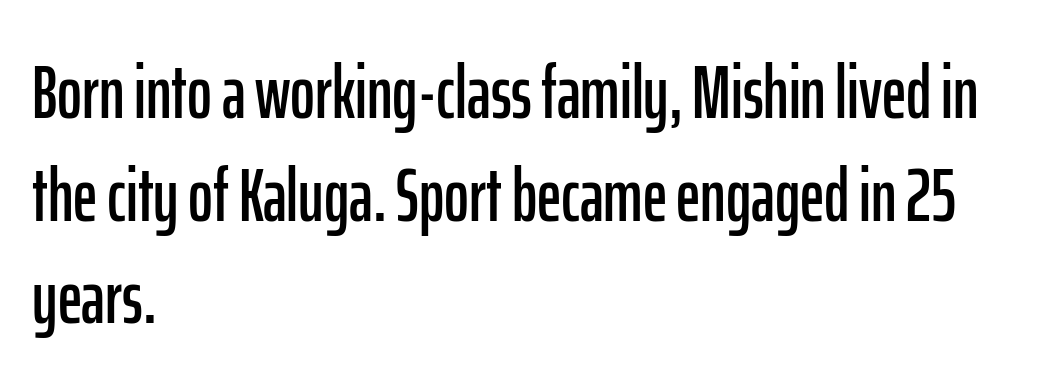
{"serif": "no", "italic": "no", "width": "condensed", "stroke_contrast": "low", "x_height": "medium", "monospaced": "no", "underline": "no", "align": "left", "line_spacing": "normal", "line_spacing_ratio": 1.37, "letter_spacing": "normal", "letter_spacing_em": 0.0, "glyph_px": 75}
